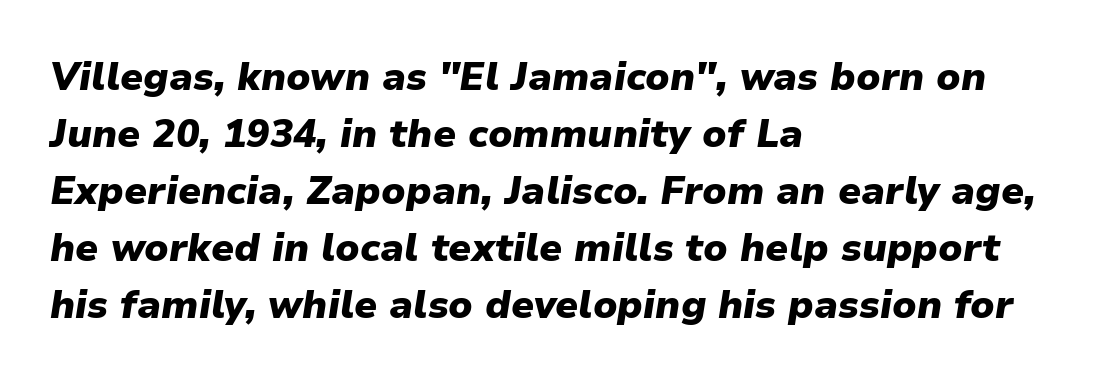
Q: Is the text bold? A: Yes.
Q: Is the text italic (slanted)? A: Yes, it leans right by about 9 degrees.
Q: Is the text underlined? A: No.
Q: How is the paragraph aligned? A: Left-aligned.
Q: Is the spacing between letters normal or unusually wide? A: Normal.
Q: Is the spacing between lines tight, normal or loose? A: Normal.
Q: Width (condensed, normal, or wide)? A: Normal.
Q: Stroke contrast? A: Low.
Q: x-height? A: Medium.
Q: Monospaced? A: No.
